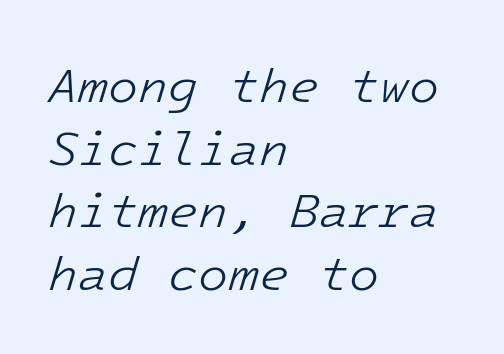
{"italic": "yes", "lean": "right", "slant_degrees": 16, "bold": "no", "weight": "light", "width": "normal", "stroke_contrast": "low", "x_height": "medium", "monospaced": "yes", "underline": "no", "align": "left", "line_spacing": "normal", "line_spacing_ratio": 1.28, "letter_spacing": "normal", "letter_spacing_em": 0.0, "glyph_px": 49}
